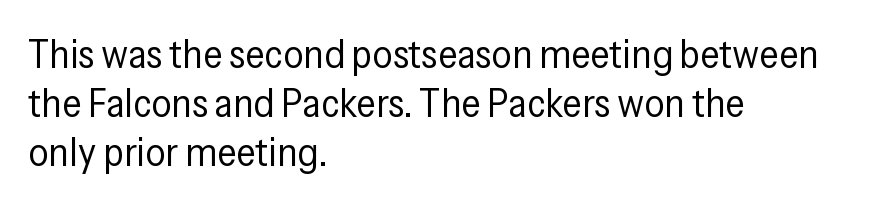
{"serif": "no", "italic": "no", "bold": "no", "weight": "regular", "width": "condensed", "stroke_contrast": "low", "x_height": "medium", "monospaced": "no", "underline": "no", "align": "left", "line_spacing_ratio": 1.23, "letter_spacing": "normal", "letter_spacing_em": 0.0, "glyph_px": 40}
